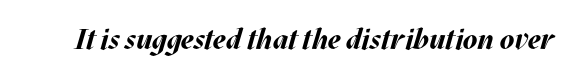
Q: Is the text bold? A: Yes.
Q: Is the text italic (slanted)? A: Yes, it leans right by about 17 degrees.
Q: Is the text underlined? A: No.
Q: Is the spacing between letters normal or unusually wide? A: Normal.
Q: Width (condensed, normal, or wide)? A: Normal.
Q: Stroke contrast? A: Medium.
Q: x-height? A: Large.
Q: Monospaced? A: No.
